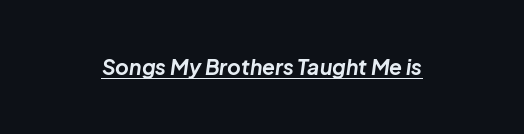
You'd pick this weight for a headline — it's a proper bold. How are the letters spaced? Ordinarily, with no added tracking. Does a line run under the words? Yes, clearly. Is the type slanted? Yes — the strokes lean at a clear angle.
